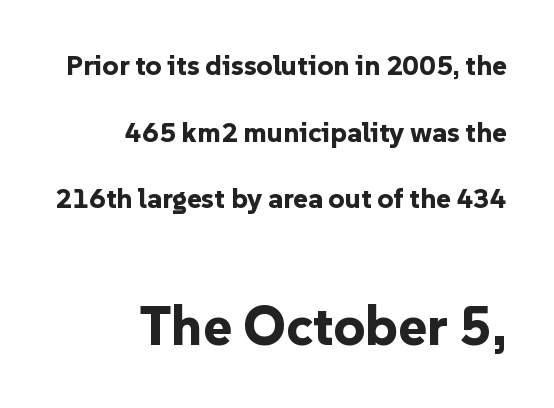
This is sans-serif lettering, the kind often seen on screens and signage. Note: smaller setting up top, larger setting below. The glyphs have the mass of a bold cut. In CSS terms this would be text-align: right. Leading is clearly above the norm, producing a sparse column.
